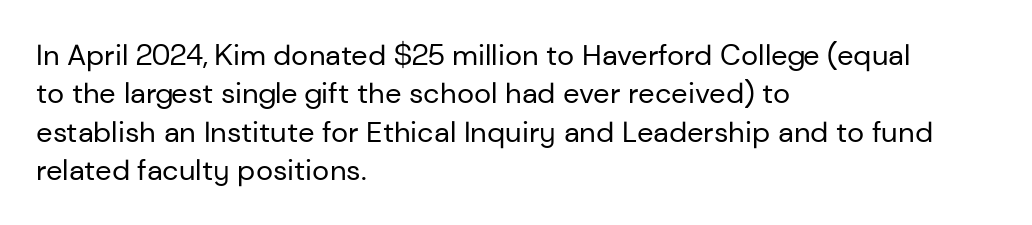
Q: Is the text bold? A: No.
Q: Is the text italic (slanted)? A: No, it is upright.
Q: Is the typeface a serif or a sans-serif typeface? A: Sans-serif.
Q: Is the text underlined? A: No.
Q: How is the paragraph aligned? A: Left-aligned.
Q: Is the spacing between letters normal or unusually wide? A: Normal.
Q: Is the spacing between lines tight, normal or loose? A: Normal.
Q: Width (condensed, normal, or wide)? A: Normal.
Q: Stroke contrast? A: Low.
Q: x-height? A: Medium.
Q: Monospaced? A: No.
